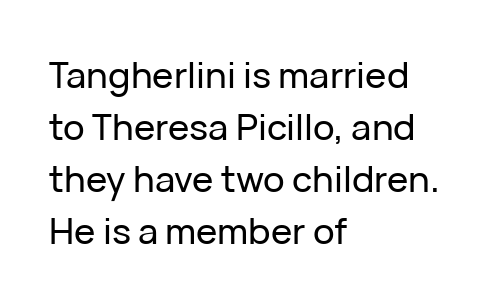
{"serif": "no", "italic": "no", "width": "normal", "stroke_contrast": "low", "x_height": "medium", "monospaced": "no", "underline": "no", "align": "left", "line_spacing": "normal", "line_spacing_ratio": 1.44, "letter_spacing": "normal", "letter_spacing_em": 0.0, "glyph_px": 36}
